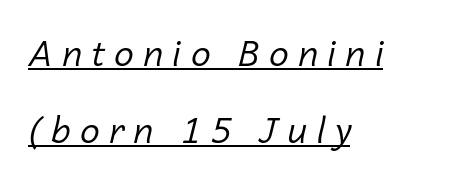
The text block is weighted toward the left margin, trailing off unevenly rightward. Caption: lettering with a line underneath. Yep, that's italic — everything's leaning. Words appear elongated and porous because spacing is wide.
